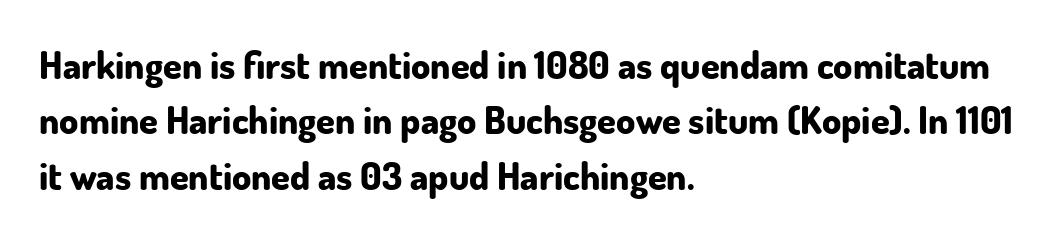
{"serif": "no", "italic": "no", "bold": "yes", "weight": "bold", "width": "normal", "stroke_contrast": "low", "x_height": "small", "monospaced": "no", "underline": "no", "align": "left", "line_spacing": "normal", "line_spacing_ratio": 1.46, "letter_spacing": "normal", "letter_spacing_em": 0.0, "glyph_px": 38}
